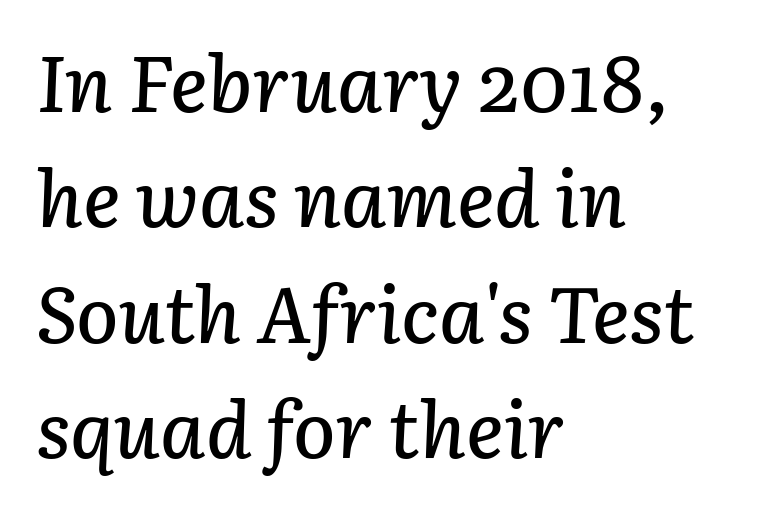
Q: Is the text italic (slanted)? A: Yes, it leans right by about 3 degrees.
Q: Is the text underlined? A: No.
Q: How is the paragraph aligned? A: Left-aligned.
Q: Is the spacing between letters normal or unusually wide? A: Normal.
Q: Is the spacing between lines tight, normal or loose? A: Normal.
Q: Width (condensed, normal, or wide)? A: Normal.
Q: Stroke contrast? A: Low.
Q: x-height? A: Medium.
Q: Monospaced? A: No.
